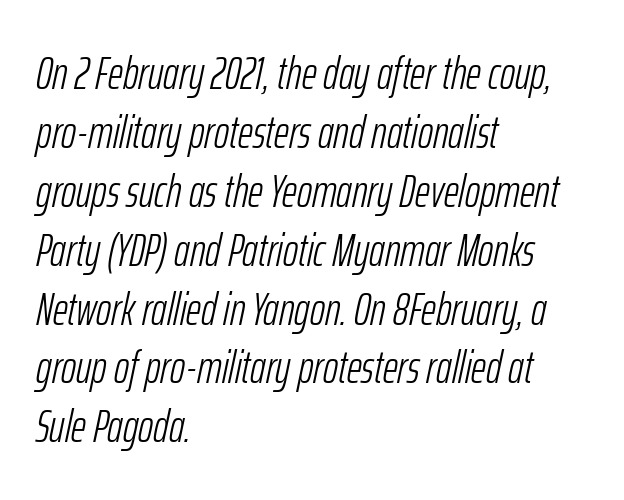
The image shows 46 px light, condensed type, italic (leaning right); set left-aligned, normal line spacing (1.28x), normal letter spacing, not underlined; low stroke contrast and a medium x-height.
